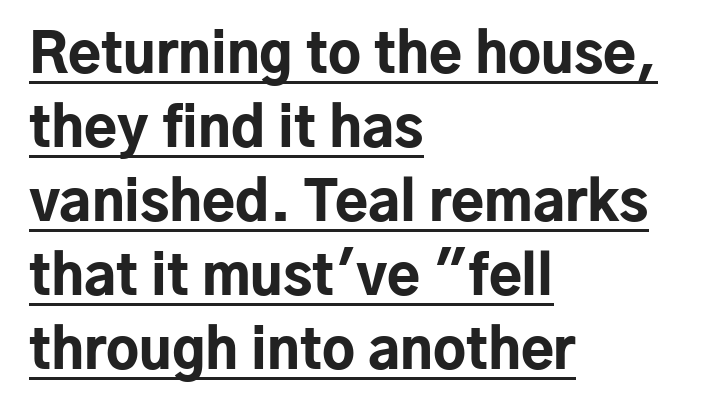
{"serif": "no", "italic": "no", "bold": "yes", "weight": "bold", "width": "normal", "stroke_contrast": "low", "x_height": "medium", "monospaced": "no", "underline": "yes", "align": "left", "line_spacing": "normal", "line_spacing_ratio": 1.37, "letter_spacing": "normal", "letter_spacing_em": 0.0, "glyph_px": 54}
